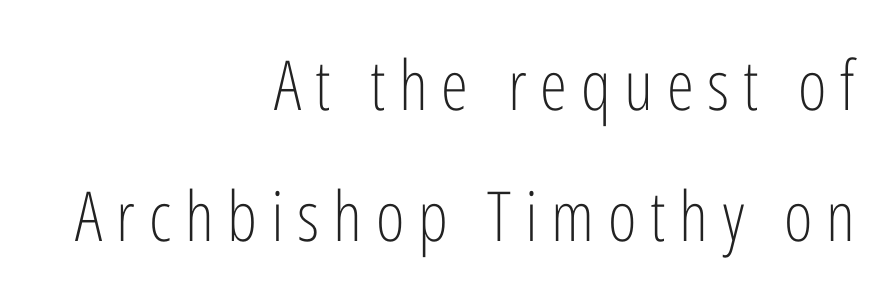
Q: Is the text bold? A: No.
Q: Is the text italic (slanted)? A: No, it is upright.
Q: Is the typeface a serif or a sans-serif typeface? A: Sans-serif.
Q: Is the text underlined? A: No.
Q: How is the paragraph aligned? A: Right-aligned.
Q: Is the spacing between letters normal or unusually wide? A: Unusually wide.
Q: Is the spacing between lines tight, normal or loose? A: Loose.
Q: Width (condensed, normal, or wide)? A: Condensed.
Q: Stroke contrast? A: Low.
Q: x-height? A: Medium.
Q: Monospaced? A: No.
